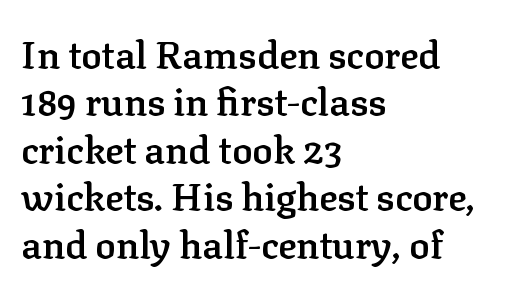
Nobody drew a line under any word here. Looks like regular typesetting: each glyph gets only the width it needs. Normally led — the rows are evenly, conventionally spaced. This rendering employs a face with finishing strokes, i.e., a serif. These lines keep a tight, regular rhythm from letter to letter. The font's upright variant was chosen for this text.
